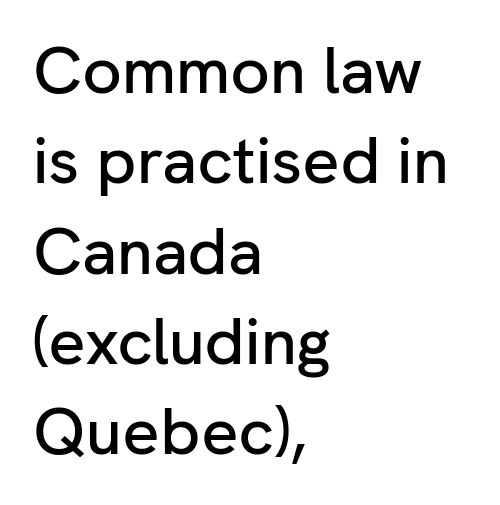
The lines sit at an ordinary, default distance from one another. Honestly, the letter spacing is just normal — you wouldn't notice it. Examine the stroke ends and you'll find no serifs. The text block is weighted toward the left margin, trailing off unevenly rightward. Any mark beneath the type? The region is blank.
